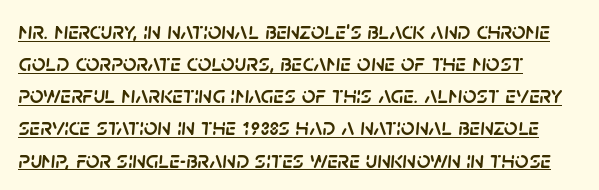
{"italic": "yes", "lean": "right", "slant_degrees": 5, "underline": "yes", "align": "left", "line_spacing": "normal", "line_spacing_ratio": 1.34, "letter_spacing": "normal", "letter_spacing_em": 0.0, "glyph_px": 24}
